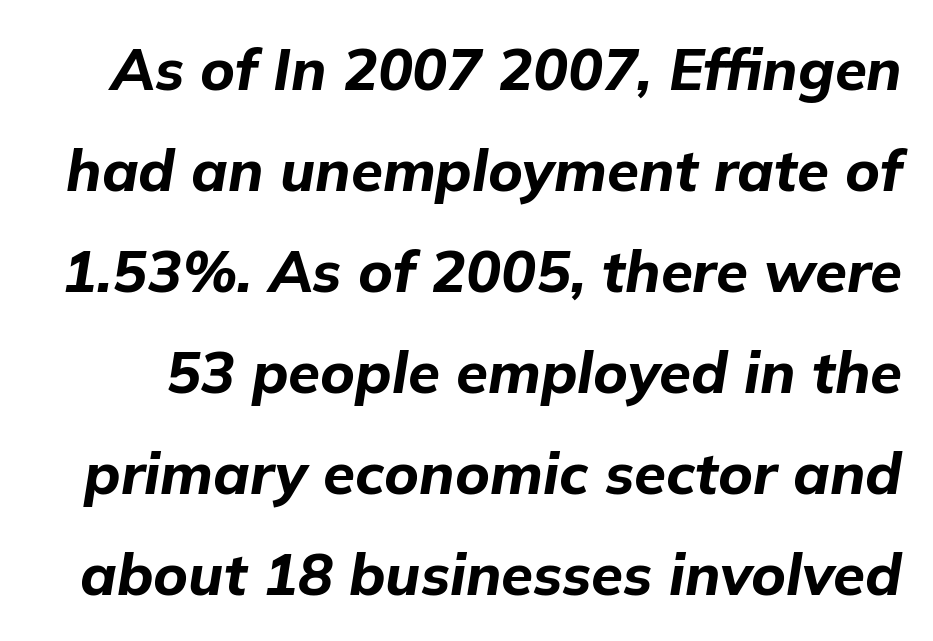
Q: Is the text bold? A: Yes.
Q: Is the text italic (slanted)? A: Yes, it leans right by about 9 degrees.
Q: Is the text underlined? A: No.
Q: Is the spacing between letters normal or unusually wide? A: Normal.
Q: Width (condensed, normal, or wide)? A: Normal.
Q: Stroke contrast? A: Low.
Q: x-height? A: Medium.
Q: Monospaced? A: No.
